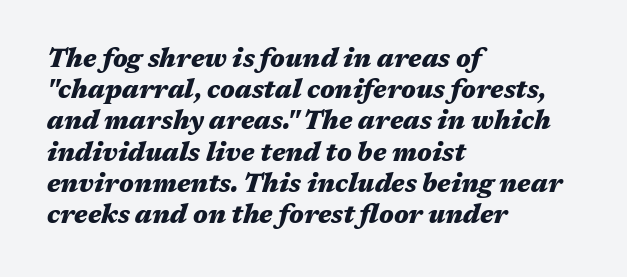
Q: Is the text bold? A: Yes.
Q: Is the text italic (slanted)? A: Yes, it leans right by about 17 degrees.
Q: Is the text underlined? A: No.
Q: How is the paragraph aligned? A: Left-aligned.
Q: Is the spacing between letters normal or unusually wide? A: Normal.
